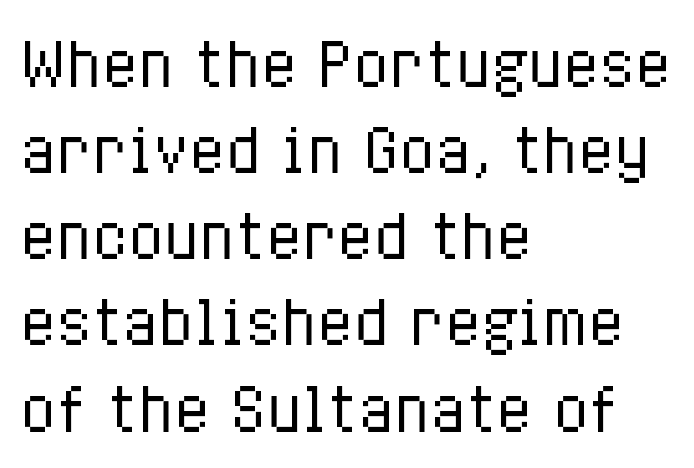
{"italic": "no", "bold": "no", "weight": "regular", "width": "condensed", "stroke_contrast": "low", "x_height": "medium", "monospaced": "no", "underline": "no", "align": "left", "line_spacing": "normal", "line_spacing_ratio": 1.46, "letter_spacing": "normal", "letter_spacing_em": 0.0, "glyph_px": 59}
